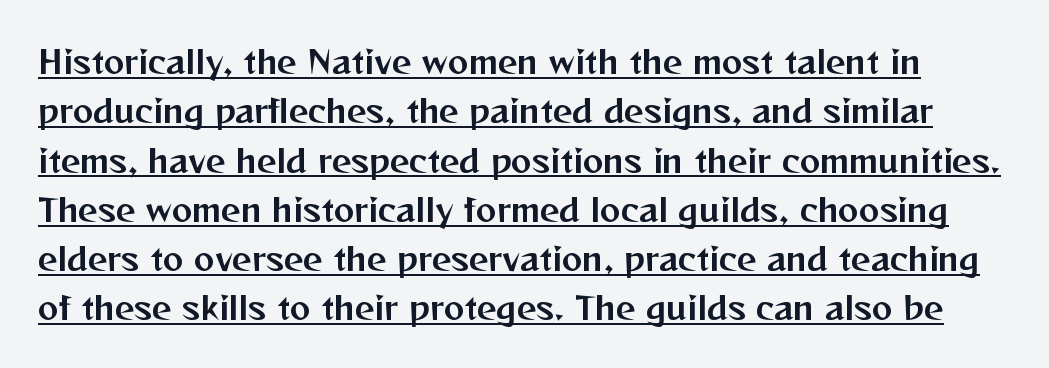
The image shows 31 px sans-serif type, upright; set normal line spacing (1.59x), normal letter spacing, underlined; medium stroke contrast and a medium x-height.
